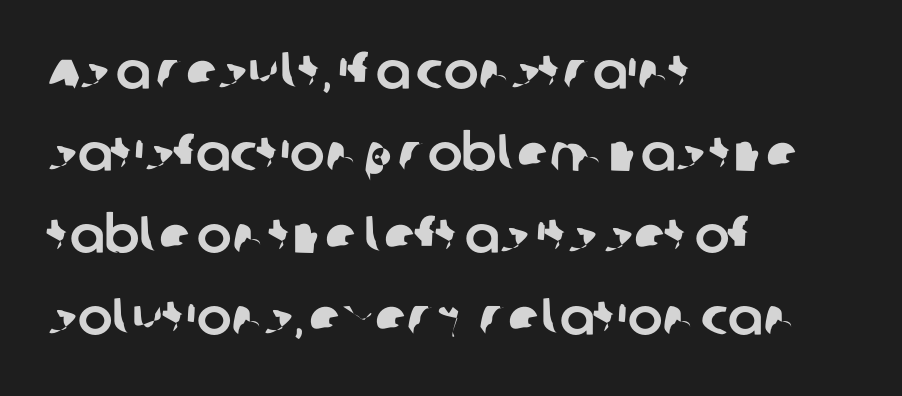
Q: Is the typeface a serif or a sans-serif typeface? A: Sans-serif.
Q: Is the text underlined? A: No.
Q: How is the paragraph aligned? A: Left-aligned.
Q: Is the spacing between letters normal or unusually wide? A: Normal.
Q: Is the spacing between lines tight, normal or loose? A: Normal.
Q: Width (condensed, normal, or wide)? A: Normal.
Q: Stroke contrast? A: Low.
Q: x-height? A: Large.
Q: Monospaced? A: No.
